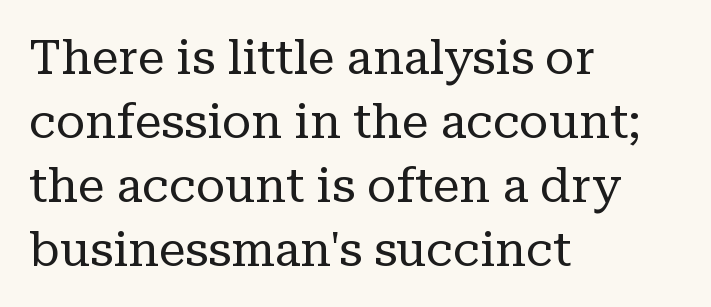
You could not count columns in this text — the font is proportionally spaced. No chunkiness to these letters — they're not bold. In terms of posture, this sample is upright. A student would call this left alignment; a typographer would say flush left, rag right.
